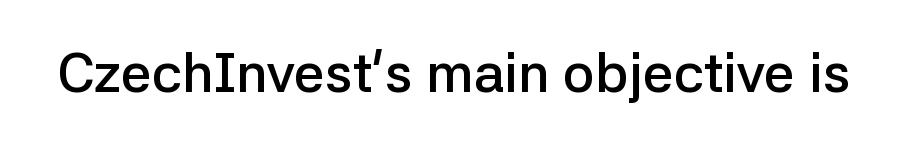
Q: Is the text bold? A: Semi-bold.
Q: Is the text italic (slanted)? A: No, it is upright.
Q: Is the typeface a serif or a sans-serif typeface? A: Sans-serif.
Q: Is the text underlined? A: No.
Q: Is the spacing between letters normal or unusually wide? A: Normal.
Q: Width (condensed, normal, or wide)? A: Normal.
Q: Stroke contrast? A: Low.
Q: x-height? A: Medium.
Q: Monospaced? A: No.
